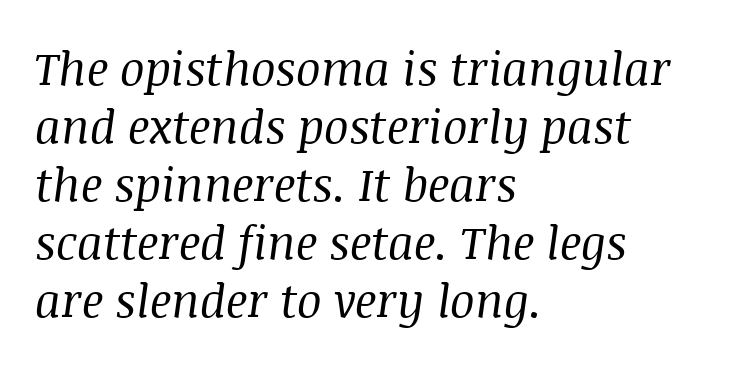
Q: Is the text bold? A: No.
Q: Is the text italic (slanted)? A: Yes, it leans right by about 8 degrees.
Q: Is the typeface a serif or a sans-serif typeface? A: Serif.
Q: Is the text underlined? A: No.
Q: How is the paragraph aligned? A: Left-aligned.
Q: Is the spacing between letters normal or unusually wide? A: Normal.
Q: Is the spacing between lines tight, normal or loose? A: Normal.
Q: Width (condensed, normal, or wide)? A: Normal.
Q: Stroke contrast? A: Medium.
Q: x-height? A: Large.
Q: Monospaced? A: No.
